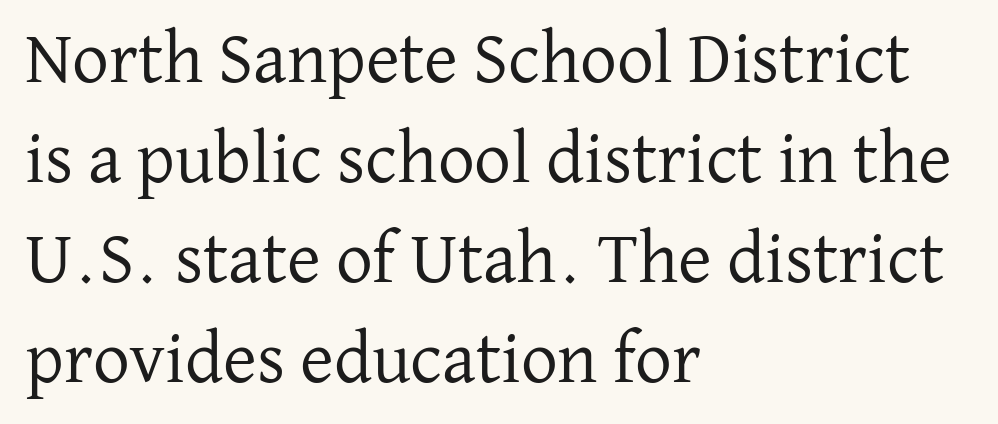
The image shows 73 px regular-weight serif type, upright; set left-aligned, normal line spacing (1.37x), normal letter spacing, not underlined; low stroke contrast and a medium x-height.
